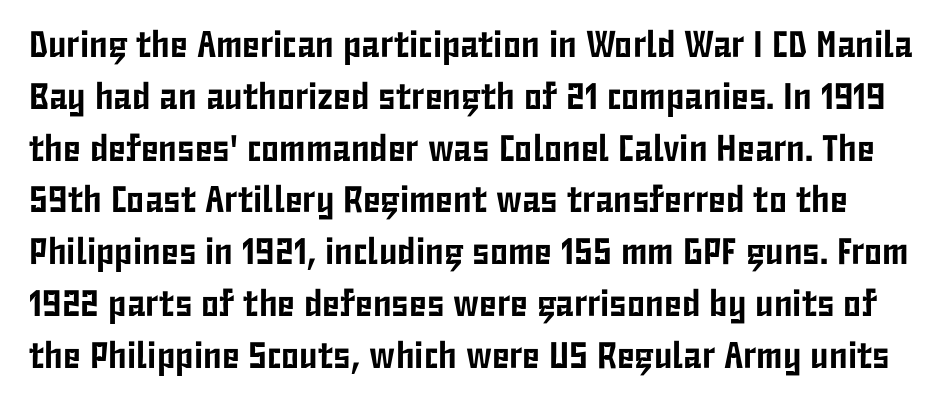
{"serif": "no", "italic": "no", "width": "condensed", "stroke_contrast": "low", "x_height": "medium", "monospaced": "no", "underline": "no", "line_spacing": "normal", "line_spacing_ratio": 1.4, "letter_spacing": "normal", "letter_spacing_em": 0.0, "glyph_px": 37}
